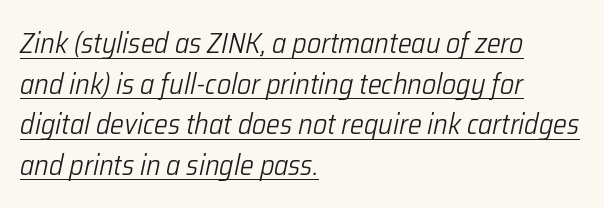
Horizontal alignment here is leftward, the default for most running prose. The letterforms sit shoulder to shoulder at normal distance. Vertical spacing — default. The letters are slanted; this is an italic face. The string is rendered with underlining switched on.
